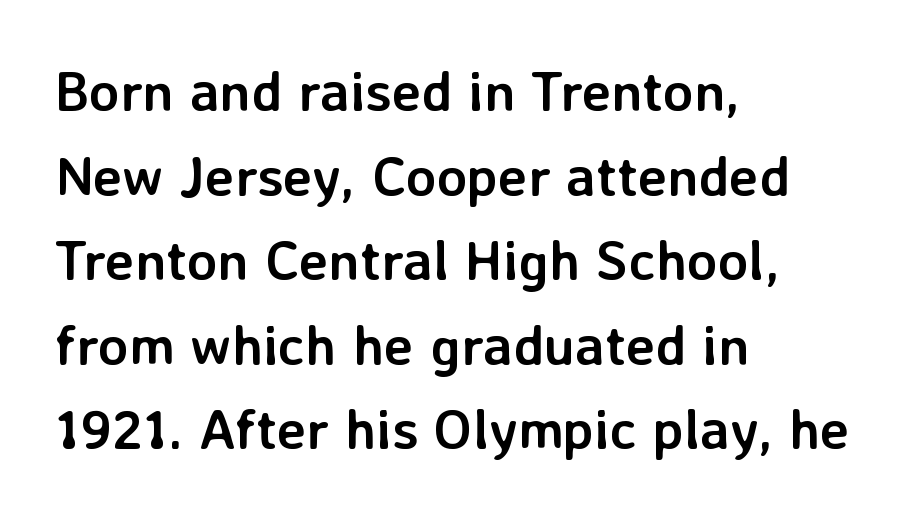
Q: Is the text bold? A: Yes.
Q: Is the text italic (slanted)? A: No, it is upright.
Q: Is the typeface a serif or a sans-serif typeface? A: Sans-serif.
Q: Is the text underlined? A: No.
Q: How is the paragraph aligned? A: Left-aligned.
Q: Is the spacing between letters normal or unusually wide? A: Normal.
Q: Is the spacing between lines tight, normal or loose? A: Normal.
Q: Width (condensed, normal, or wide)? A: Normal.
Q: Stroke contrast? A: Low.
Q: x-height? A: Medium.
Q: Monospaced? A: No.
